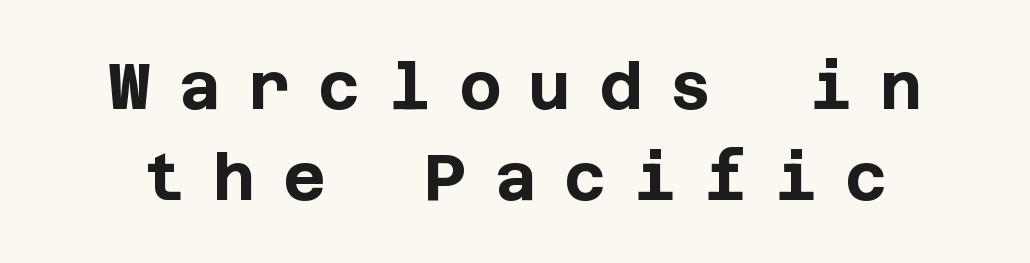
Every letter is thick-stroked: bold, no question. Posture: vertical. Someone cranked the tracking dial way up on this one. The text was rendered using a sans face with plain stroke endings. Letters rest on an invisible, unmarked baseline.
